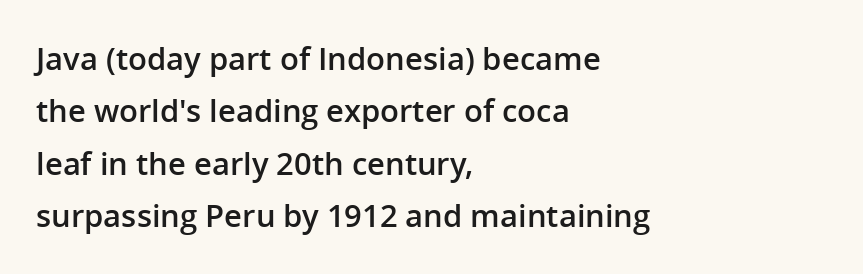
{"serif": "no", "italic": "no", "bold": "semi", "weight": "semibold", "width": "normal", "stroke_contrast": "low", "x_height": "medium", "monospaced": "no", "underline": "no", "align": "left", "line_spacing": "normal", "line_spacing_ratio": 1.69, "letter_spacing": "normal", "letter_spacing_em": 0.0, "glyph_px": 31}
